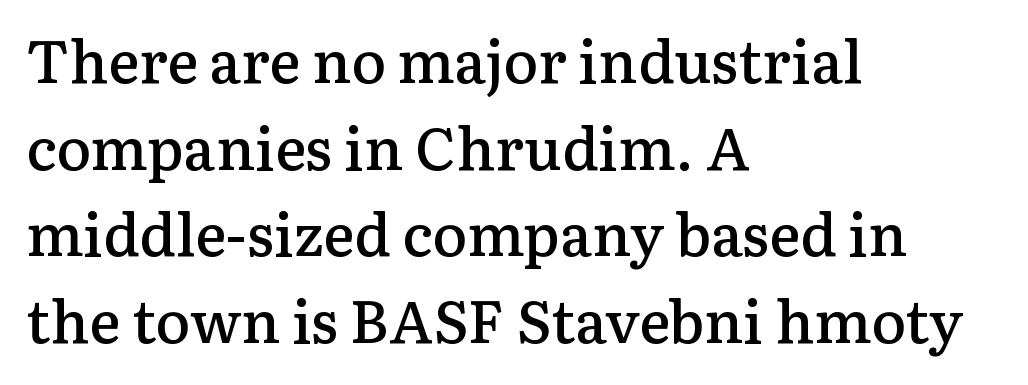
Q: Is the text bold? A: Semi-bold.
Q: Is the text italic (slanted)? A: No, it is upright.
Q: Is the typeface a serif or a sans-serif typeface? A: Serif.
Q: Is the text underlined? A: No.
Q: How is the paragraph aligned? A: Left-aligned.
Q: Is the spacing between letters normal or unusually wide? A: Normal.
Q: Is the spacing between lines tight, normal or loose? A: Normal.
Q: Width (condensed, normal, or wide)? A: Normal.
Q: Stroke contrast? A: Low.
Q: x-height? A: Medium.
Q: Monospaced? A: No.
